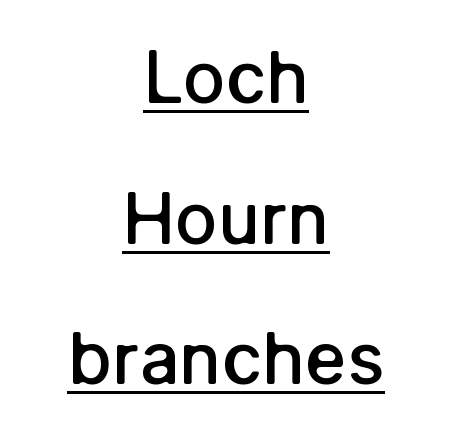
This sample carries an underscore along the baseline area. A typesetter would mark this as roman, not italic. Stroke thickness is moderately raised; the sample reads as semibold. The font family rendered here belongs to the sans-serif group.
